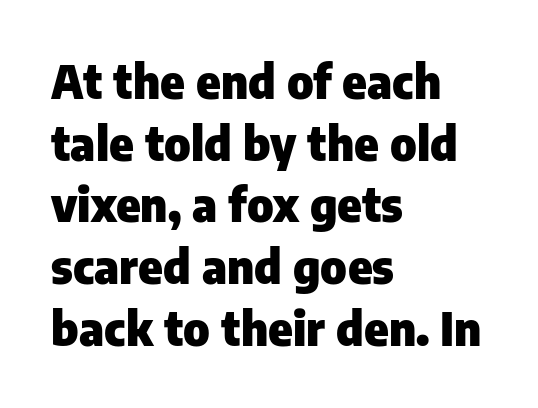
The image shows 46 px heavy sans-serif type, upright; set left-aligned, normal line spacing (1.34x), normal letter spacing, not underlined; low stroke contrast and a medium x-height.
